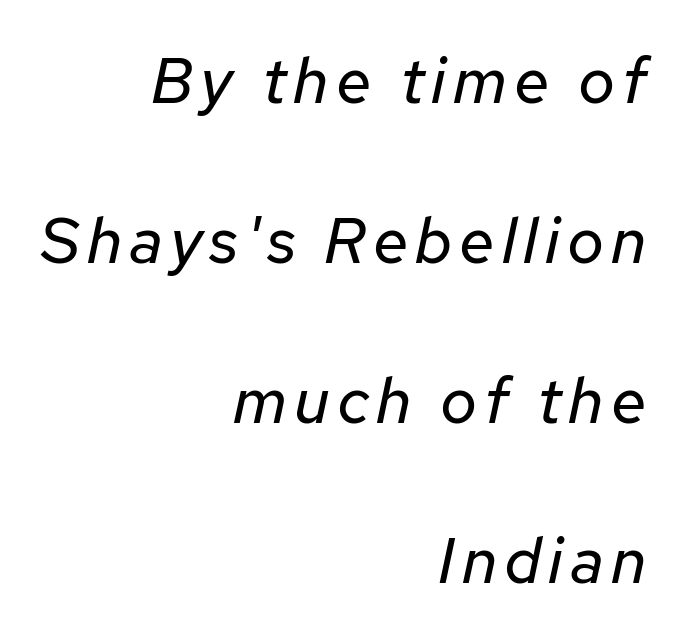
The image shows 64 px regular-weight type, italic (leaning right); set right-aligned, loose line spacing (2.5x), not underlined; low stroke contrast and a medium x-height.
